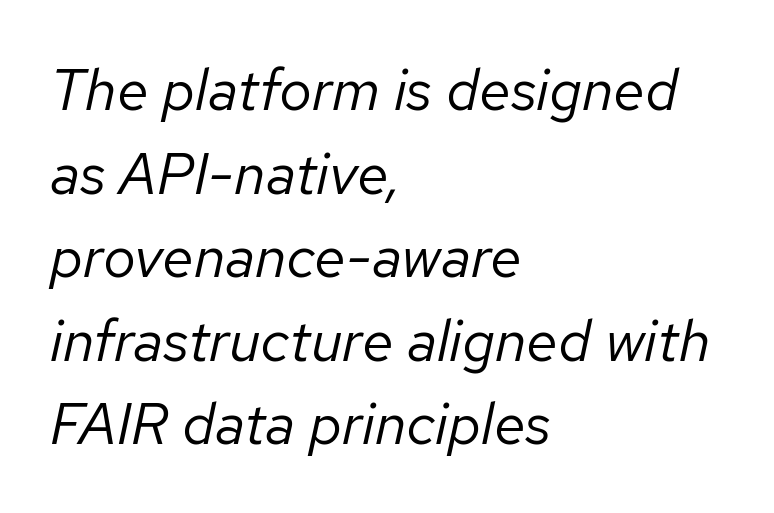
The image shows 58 px regular-weight type, italic (leaning right); set left-aligned, normal line spacing (1.44x), normal letter spacing, not underlined; low stroke contrast and a medium x-height.
